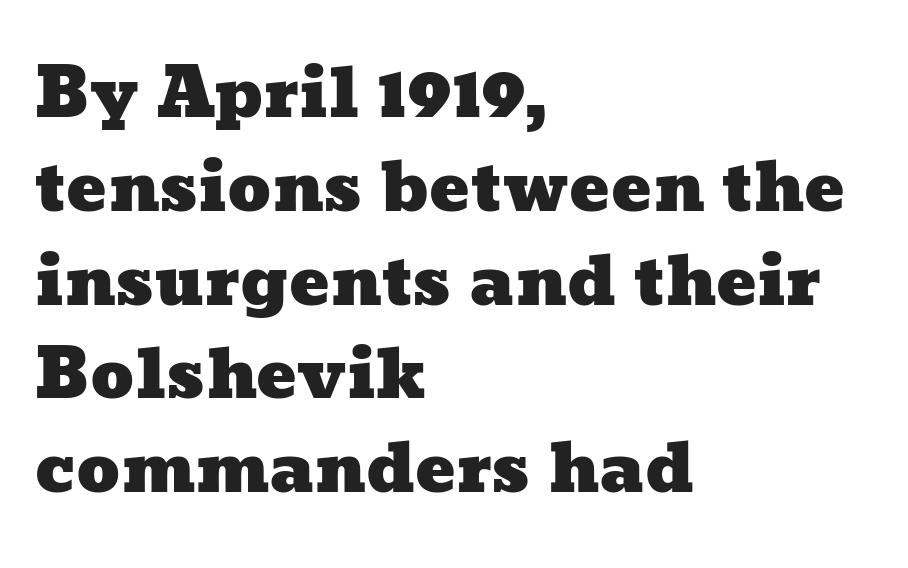
The image shows 67 px wide type; set left-aligned, normal line spacing (1.4x), normal letter spacing, not underlined; low stroke contrast and a medium x-height.
